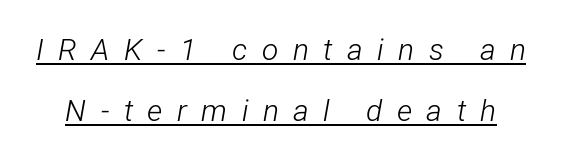
{"italic": "yes", "lean": "right", "slant_degrees": 12, "bold": "no", "weight": "light", "width": "condensed", "stroke_contrast": "low", "x_height": "medium", "monospaced": "no", "underline": "yes", "line_spacing": "loose", "line_spacing_ratio": 2.02, "letter_spacing": "wide", "letter_spacing_em": 0.48, "glyph_px": 30}
